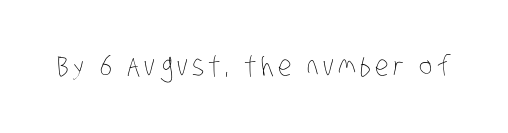
Vertical stems look standard width or narrower in stroke. These lines are rendered in a variable-pitch font. Beneath every word, the page is bare.
